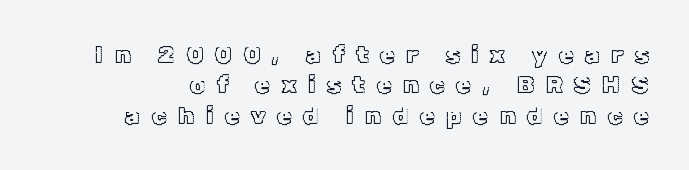
Plain, unruled lines of type. Words appear elongated and porous because spacing is wide. The passage shown stacks its lines at a standard gap. Characters remain perfectly vertical along every line.
